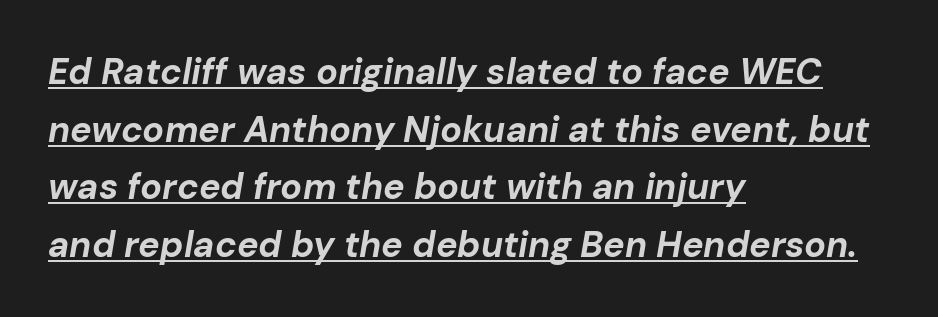
The image shows 36 px bold type, italic (leaning right); set left-aligned, normal line spacing (1.6x), normal letter spacing, underlined; low stroke contrast and a medium x-height.
